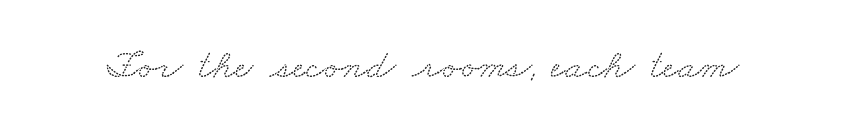
{"serif": "yes", "width": "wide", "stroke_contrast": "low", "x_height": "small", "monospaced": "no", "underline": "no", "letter_spacing": "normal", "letter_spacing_em": 0.0, "glyph_px": 41}
